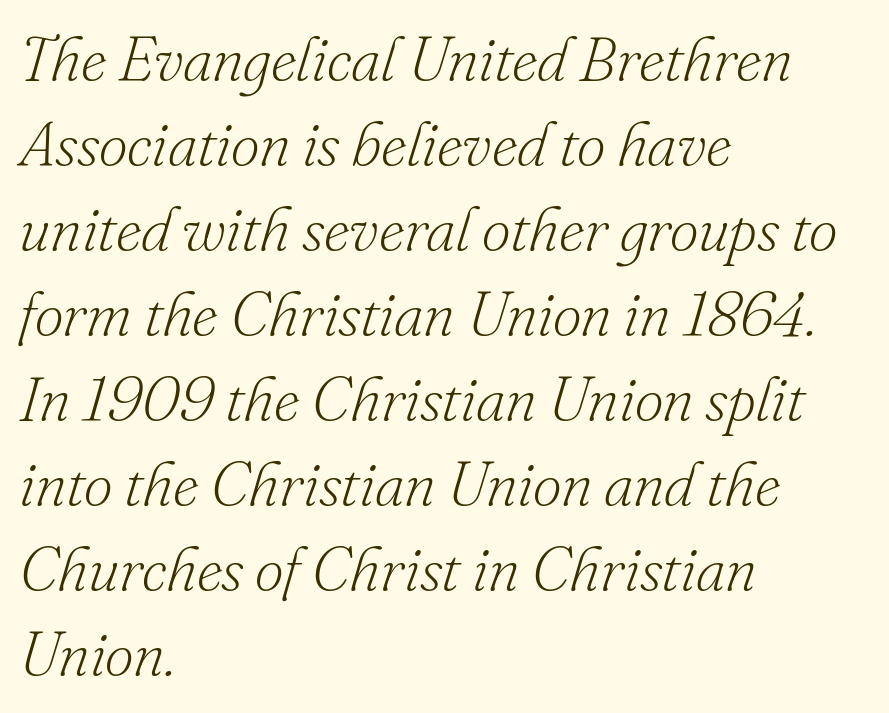
The image shows 63 px light serif type, italic (leaning right); set left-aligned, normal line spacing (1.35x), normal letter spacing, not underlined; low stroke contrast and a small x-height.
